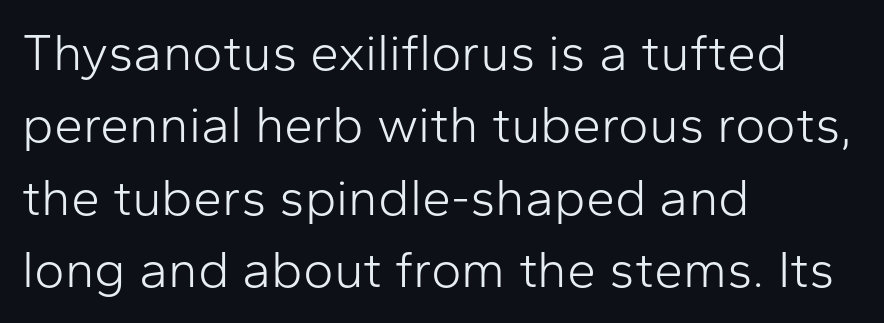
Are there feet on the stems? There aren't — it's a sans. The letters look calm and open, with moderate or lighter stems. Leading matches the norm, producing a regular column. Varying glyph widths throughout — classic text-font behaviour. Quick note: underline off.
